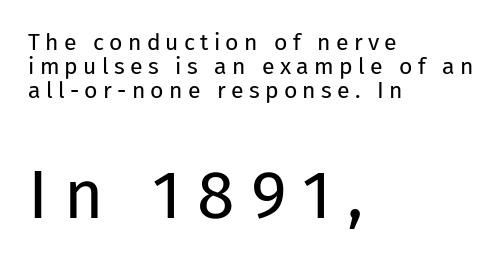
Q: Is the text bold? A: No.
Q: Is the text italic (slanted)? A: No, it is upright.
Q: Is the typeface a serif or a sans-serif typeface? A: Sans-serif.
Q: Is the text underlined? A: No.
Q: How is the paragraph aligned? A: Left-aligned.
Q: Is the spacing between letters normal or unusually wide? A: Unusually wide.
Q: Is the spacing between lines tight, normal or loose? A: Tight.
Q: Which block of text is set in a larger size, the first (top) or the second (bottom)? A: The second (bottom) one.
Q: Width (condensed, normal, or wide)? A: Normal.
Q: Stroke contrast? A: Low.
Q: x-height? A: Medium.
Q: Monospaced? A: No.
